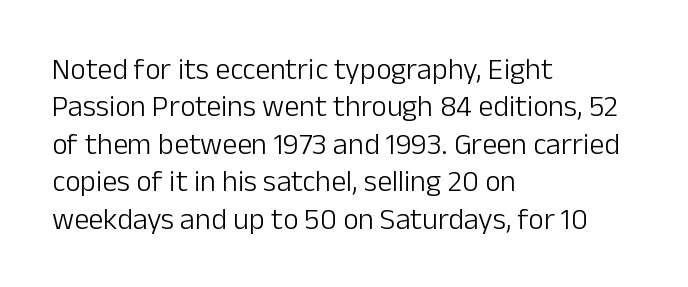
{"serif": "no", "italic": "no", "bold": "no", "weight": "light", "width": "normal", "stroke_contrast": "low", "x_height": "medium", "monospaced": "no", "underline": "no", "align": "left", "line_spacing": "normal", "line_spacing_ratio": 1.25, "letter_spacing": "normal", "letter_spacing_em": 0.0, "glyph_px": 30}
